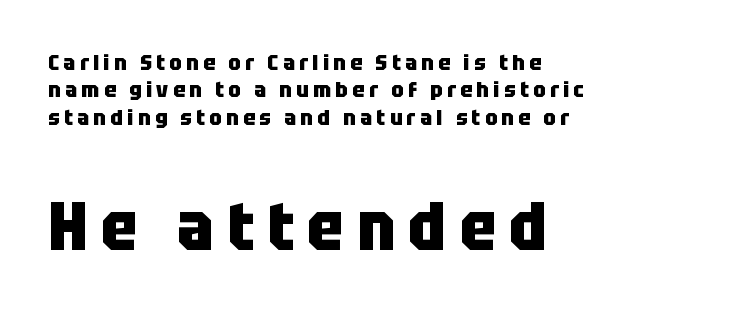
The image shows 67 px heavy, condensed sans-serif type, upright; set left-aligned, line spacing 1.24x, unusually wide letter spacing (+0.2 em), not underlined; the second (bottom) block is 3.05x larger; low stroke contrast and a large x-height.
